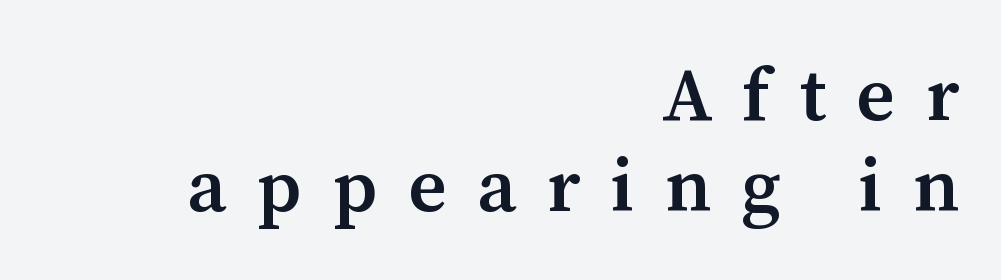
Caption: semibold face, moderately heavy strokes. Quick note: underline off. Typeset ragged left — the right edge is the straight one. The font family rendered here belongs to the serif group.
